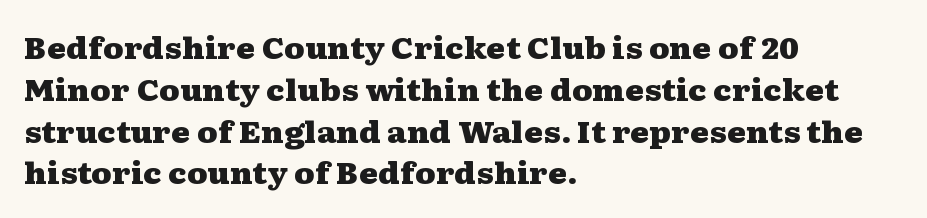
Q: Is the text bold? A: Yes.
Q: Is the text italic (slanted)? A: No, it is upright.
Q: Is the typeface a serif or a sans-serif typeface? A: Serif.
Q: Is the text underlined? A: No.
Q: How is the paragraph aligned? A: Left-aligned.
Q: Is the spacing between letters normal or unusually wide? A: Normal.
Q: Is the spacing between lines tight, normal or loose? A: Normal.
Q: Width (condensed, normal, or wide)? A: Wide.
Q: Stroke contrast? A: Medium.
Q: x-height? A: Medium.
Q: Monospaced? A: No.
